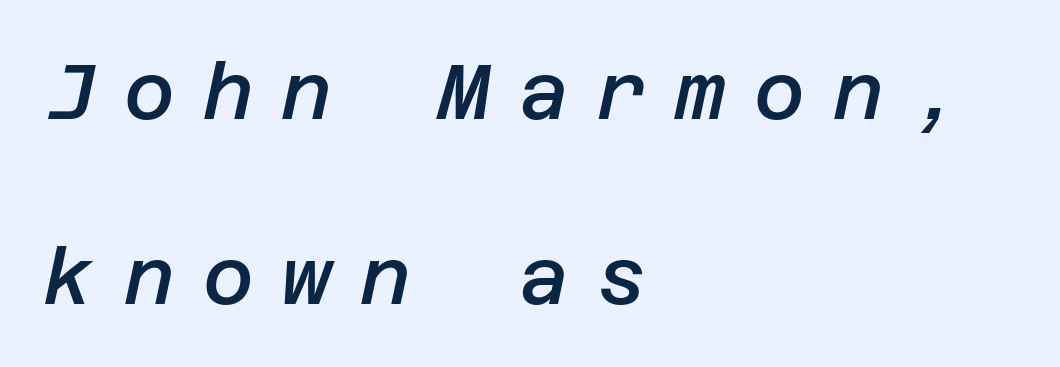
{"italic": "yes", "lean": "right", "slant_degrees": 12, "bold": "semi", "weight": "semibold", "width": "normal", "stroke_contrast": "low", "x_height": "large", "underline": "no", "align": "left", "line_spacing": "loose", "line_spacing_ratio": 2.37, "letter_spacing": "wide", "letter_spacing_em": 0.36, "glyph_px": 78}
